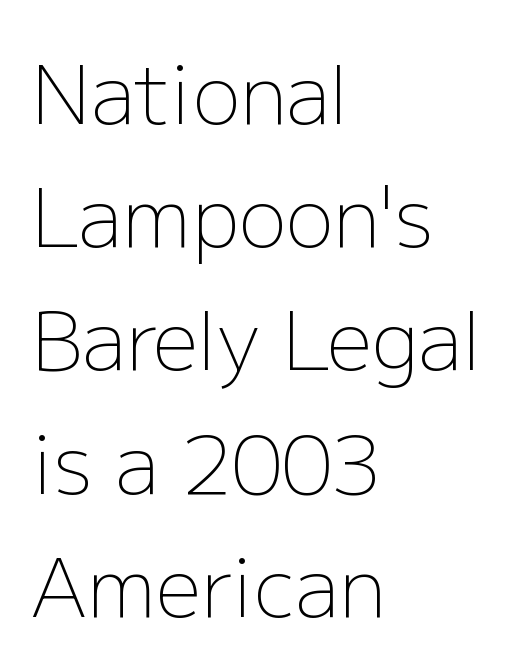
The image shows 80 px light sans-serif type, upright; set left-aligned, normal line spacing (1.54x), normal letter spacing, not underlined; low stroke contrast and a medium x-height.
